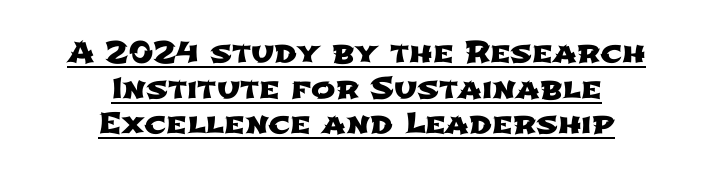
{"serif": "no", "width": "wide", "stroke_contrast": "low", "x_height": "medium", "monospaced": "no", "underline": "yes", "align": "center", "line_spacing_ratio": 1.23, "letter_spacing": "normal", "letter_spacing_em": 0.0, "glyph_px": 29}
